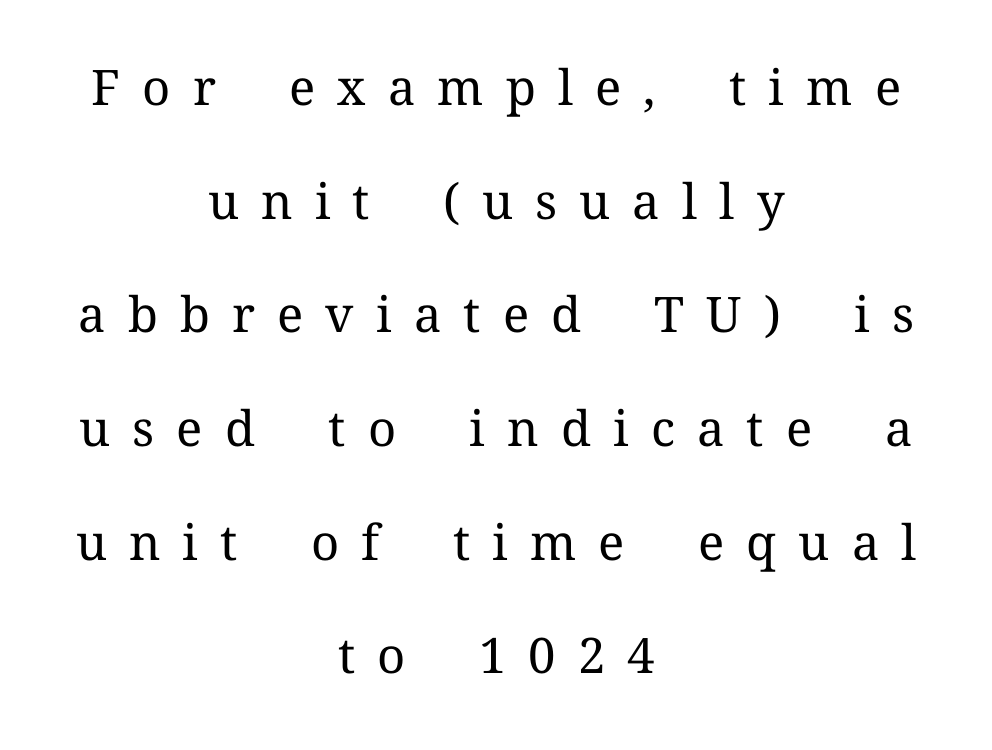
The image shows 49 px regular-weight serif type, upright; set centered, loose line spacing (2.32x), unusually wide letter spacing (+0.45 em), not underlined; medium stroke contrast and a medium x-height.
